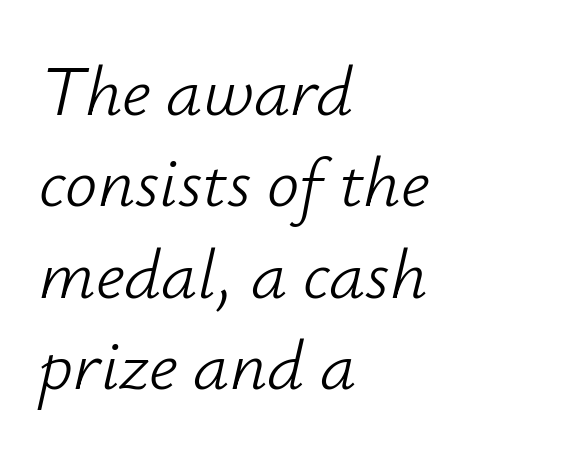
{"italic": "yes", "lean": "right", "slant_degrees": 12, "bold": "no", "weight": "light", "width": "normal", "stroke_contrast": "low", "x_height": "small", "monospaced": "no", "underline": "no", "align": "left", "line_spacing": "normal", "line_spacing_ratio": 1.27, "letter_spacing": "normal", "letter_spacing_em": 0.0, "glyph_px": 72}
